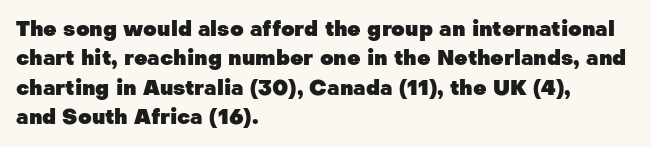
{"italic": "no", "bold": "yes", "underline": "no", "align": "left", "line_spacing": "normal", "line_spacing_ratio": 1.4, "letter_spacing": "normal", "letter_spacing_em": 0.0, "glyph_px": 21}
